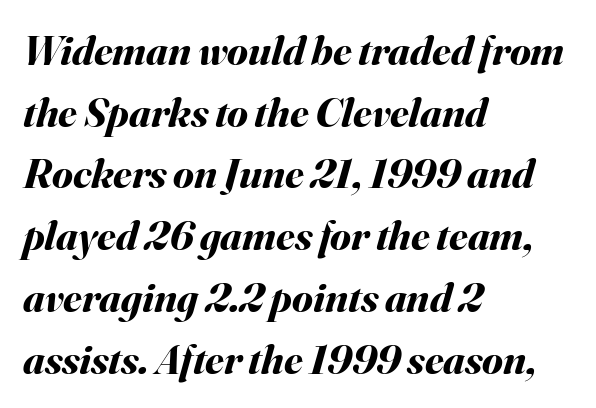
Q: Is the text bold? A: Yes.
Q: Is the text italic (slanted)? A: Yes, it leans right by about 16 degrees.
Q: Is the text underlined? A: No.
Q: How is the paragraph aligned? A: Left-aligned.
Q: Is the spacing between letters normal or unusually wide? A: Normal.
Q: Is the spacing between lines tight, normal or loose? A: Normal.
Q: Width (condensed, normal, or wide)? A: Normal.
Q: Stroke contrast? A: Medium.
Q: x-height? A: Small.
Q: Monospaced? A: No.
